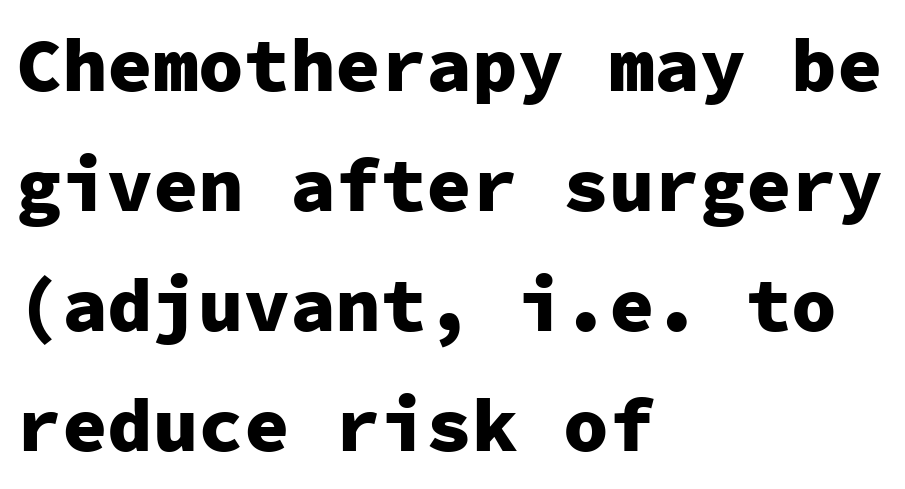
Q: Is the text bold? A: Yes.
Q: Is the text italic (slanted)? A: No, it is upright.
Q: Is the typeface a serif or a sans-serif typeface? A: Sans-serif.
Q: Is the text underlined? A: No.
Q: How is the paragraph aligned? A: Left-aligned.
Q: Is the spacing between letters normal or unusually wide? A: Normal.
Q: Is the spacing between lines tight, normal or loose? A: Normal.
Q: Width (condensed, normal, or wide)? A: Normal.
Q: Stroke contrast? A: Low.
Q: x-height? A: Medium.
Q: Monospaced? A: Yes.
